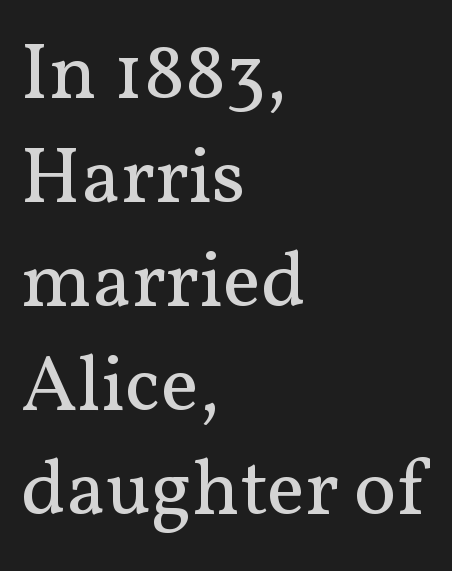
Regarding leading, the lines here are spaced in the standard way. Descender tails drop into unmarked territory. Stroke terminals: seriffed. In terms of letterspacing, this is plain default setting.
